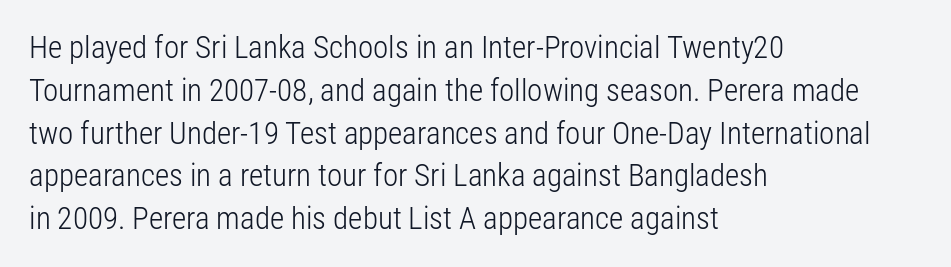
{"serif": "no", "italic": "no", "bold": "no", "weight": "light", "width": "condensed", "stroke_contrast": "low", "x_height": "medium", "monospaced": "no", "underline": "no", "align": "left", "line_spacing": "normal", "line_spacing_ratio": 1.38, "letter_spacing": "normal", "letter_spacing_em": 0.0, "glyph_px": 31}
